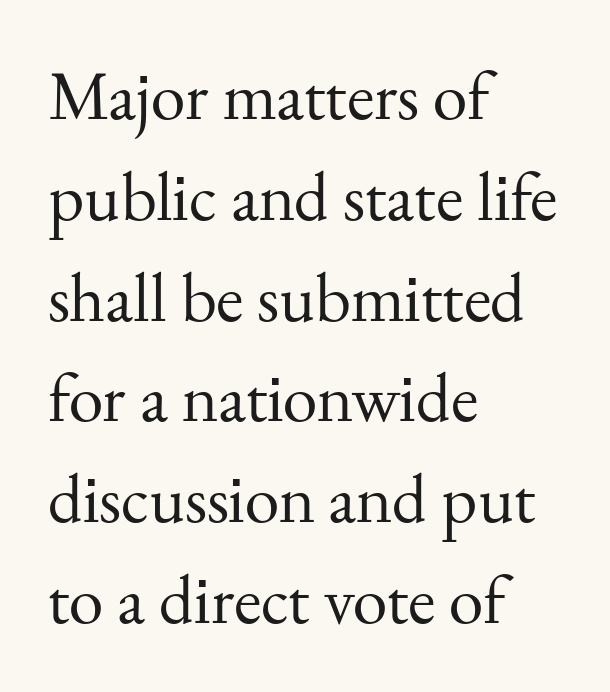
{"serif": "yes", "italic": "no", "bold": "no", "weight": "regular", "width": "normal", "stroke_contrast": "medium", "x_height": "small", "monospaced": "no", "underline": "no", "align": "left", "line_spacing": "normal", "line_spacing_ratio": 1.44, "letter_spacing": "normal", "letter_spacing_em": 0.0, "glyph_px": 70}
